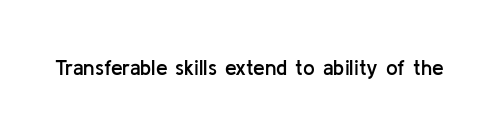
Typesetter's note: demi weight, one step under bold. The specimen omits any rule beneath the text block's lines. Is there any slant? The stems are plumb. Does extra space separate the letters? No, they use regular spacing.
